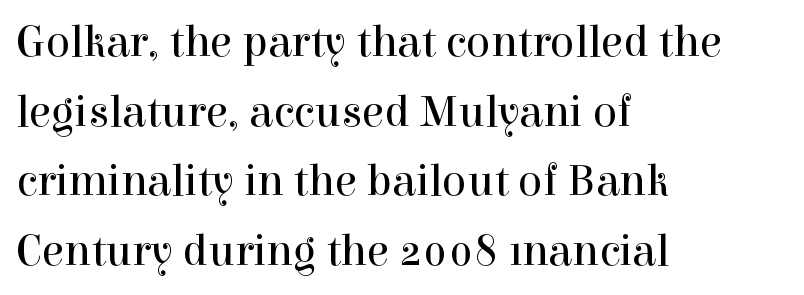
The image shows 45 px regular-weight serif type, upright; set left-aligned, normal line spacing (1.55x), normal letter spacing, not underlined; a medium x-height.
